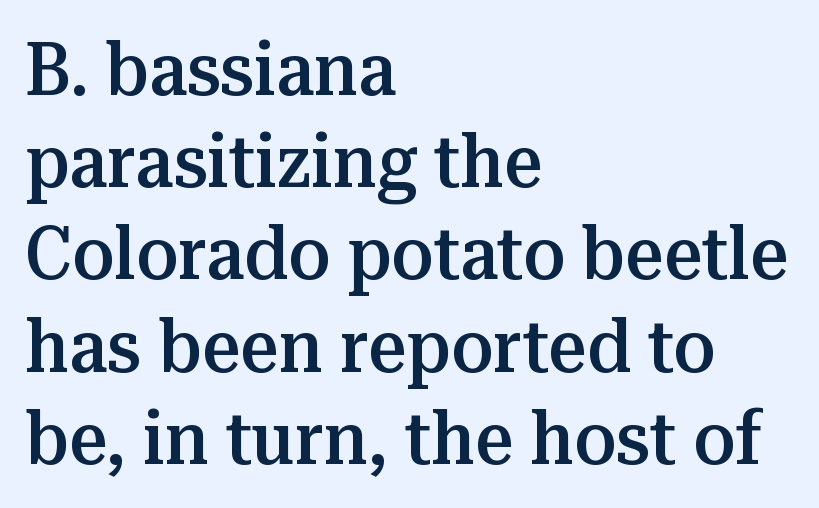
The image shows 75 px semibold serif type, upright; set left-aligned, line spacing 1.23x, normal letter spacing, not underlined; medium stroke contrast and a medium x-height.
